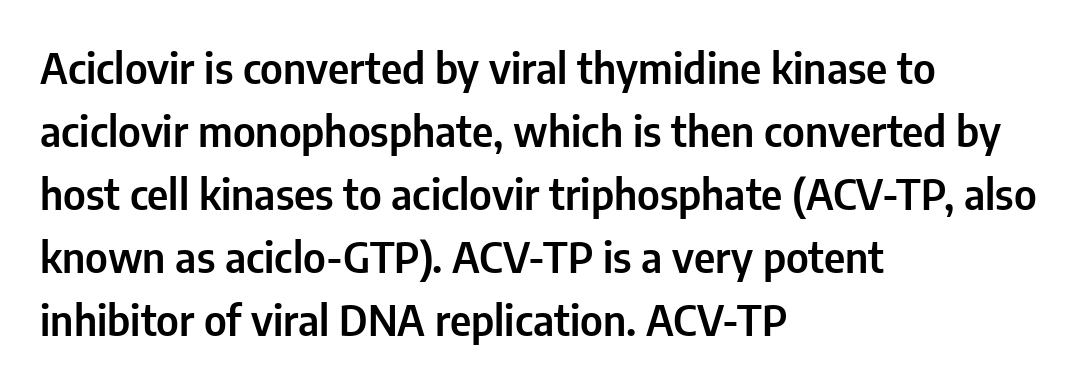
Looks like regular typesetting: each glyph gets only the width it needs. Unmarked baselines from the first word to the last. Where is the straight margin? On the left. Regarding leading, the lines here are spaced in the standard way.
